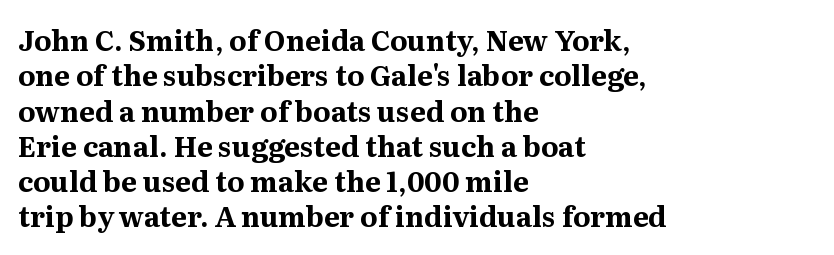
Q: Is the text bold? A: Yes.
Q: Is the text italic (slanted)? A: No, it is upright.
Q: Is the typeface a serif or a sans-serif typeface? A: Serif.
Q: Is the text underlined? A: No.
Q: How is the paragraph aligned? A: Left-aligned.
Q: Is the spacing between letters normal or unusually wide? A: Normal.
Q: Is the spacing between lines tight, normal or loose? A: Normal.
Q: Width (condensed, normal, or wide)? A: Normal.
Q: Stroke contrast? A: Medium.
Q: x-height? A: Medium.
Q: Monospaced? A: No.
